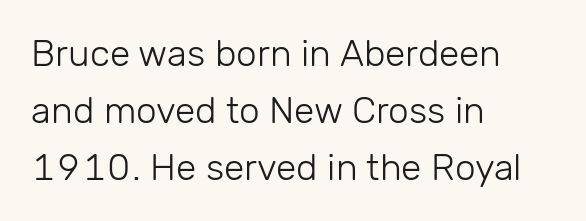
{"serif": "no", "italic": "no", "bold": "no", "weight": "light", "width": "normal", "stroke_contrast": "low", "x_height": "medium", "monospaced": "no", "underline": "no", "align": "left", "line_spacing": "normal", "line_spacing_ratio": 1.54, "letter_spacing": "normal", "letter_spacing_em": 0.0, "glyph_px": 37}
